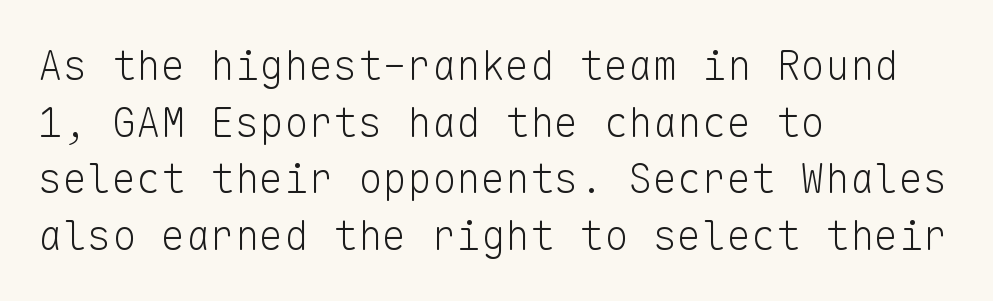
The image shows 41 px light sans-serif type, upright, monospaced; set left-aligned, normal line spacing (1.38x), normal letter spacing, not underlined; low stroke contrast and a medium x-height.
